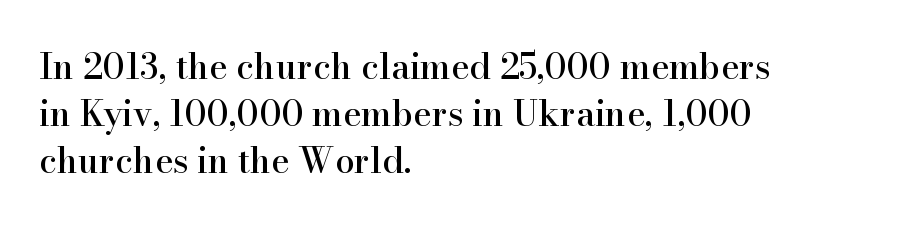
The face used here is rendered with its standard letterfit. Here the designer chose a conventional face with non-uniform glyph widths. It's the straight-up-and-down kind of type. How would I describe the line gaps? Plain and ordinary.
